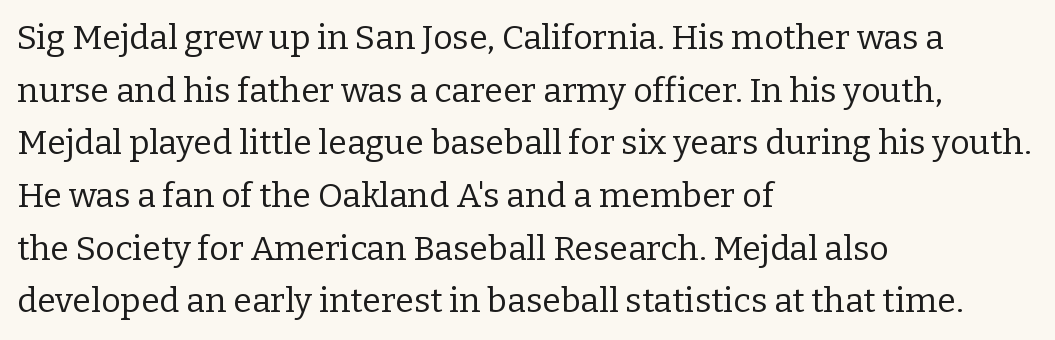
Does the type have serifs? Yes, each stem ends in a small foot. Check the space under the baseline: it is left empty. Observe the ordinary spacing: letters are neighbours, not strangers. Varying glyph widths throughout — classic text-font behaviour. Summary of vertical rhythm: regular, with standard interline spacing.
